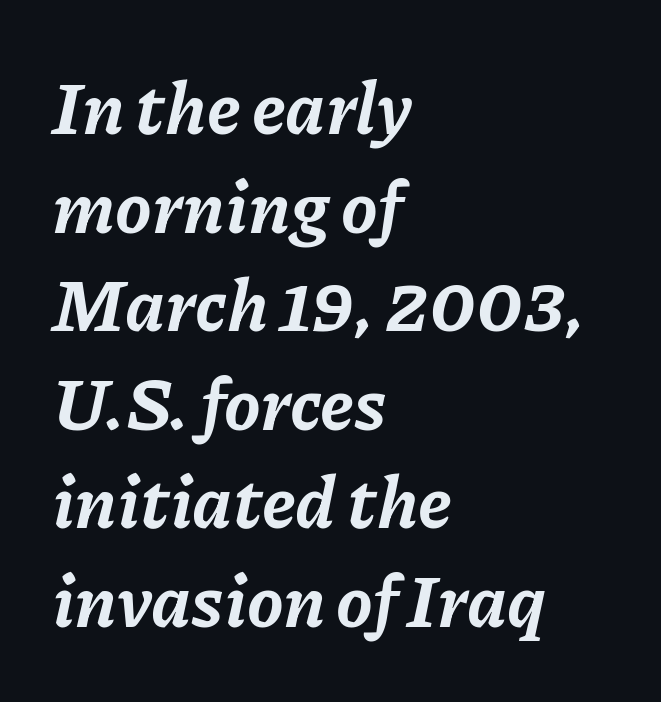
The image shows 73 px bold type, italic (leaning right); set left-aligned, normal line spacing (1.35x), normal letter spacing, not underlined; low stroke contrast and a medium x-height.
